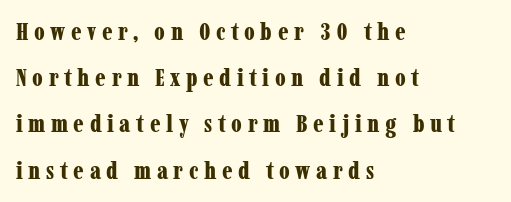
The image shows 25 px bold type, upright; set left-aligned, line spacing 1.85x, unusually wide letter spacing (+0.22 em), not underlined.
